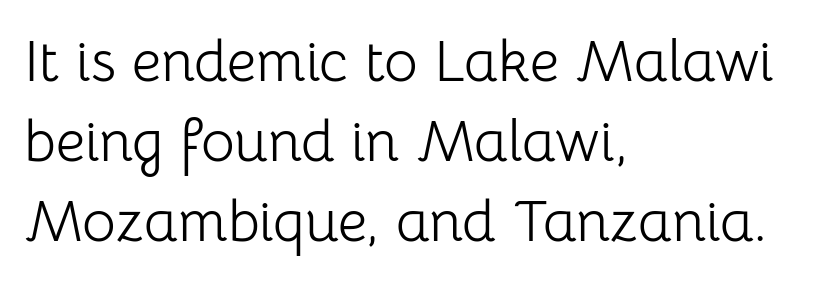
There is no visible air inserted between adjacent glyphs. Students, observe: this is what conventionally led text looks like. Caption: face not bold, strokes unweighted. The lettering stays uniformly vertical, giving the passage a roman look. The type family on display is of the sans-serif kind.
